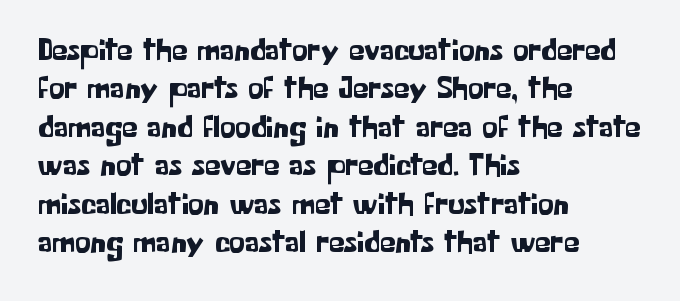
{"serif": "no", "italic": "no", "width": "normal", "stroke_contrast": "low", "x_height": "medium", "monospaced": "no", "underline": "no", "align": "left", "line_spacing_ratio": 1.24, "letter_spacing": "normal", "letter_spacing_em": 0.0, "glyph_px": 31}
